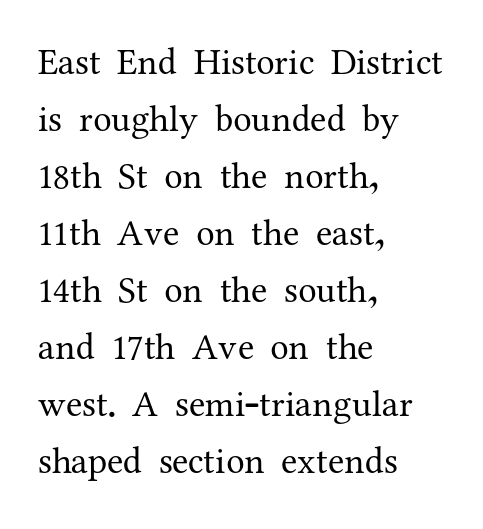
{"serif": "yes", "italic": "no", "bold": "no", "weight": "regular", "width": "normal", "stroke_contrast": "medium", "x_height": "medium", "monospaced": "no", "underline": "no", "align": "left", "line_spacing": "normal", "line_spacing_ratio": 1.54, "letter_spacing": "normal", "letter_spacing_em": 0.0, "glyph_px": 37}
